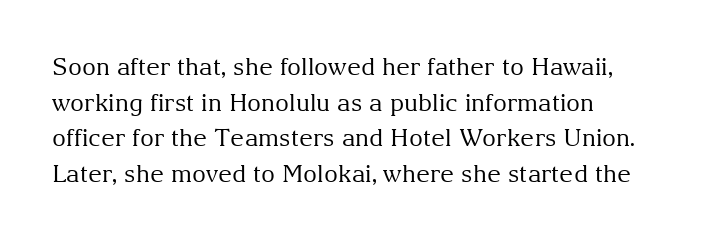
No italicization has been applied; the sample stays upright. Each line starts at the same left margin while the right side varies. Weight: regular or lighter. Compared with typical paragraphs, the rows here are spaced about the same. No extra tracking has been applied to these lines. Any mark beneath the type? The region is blank.
